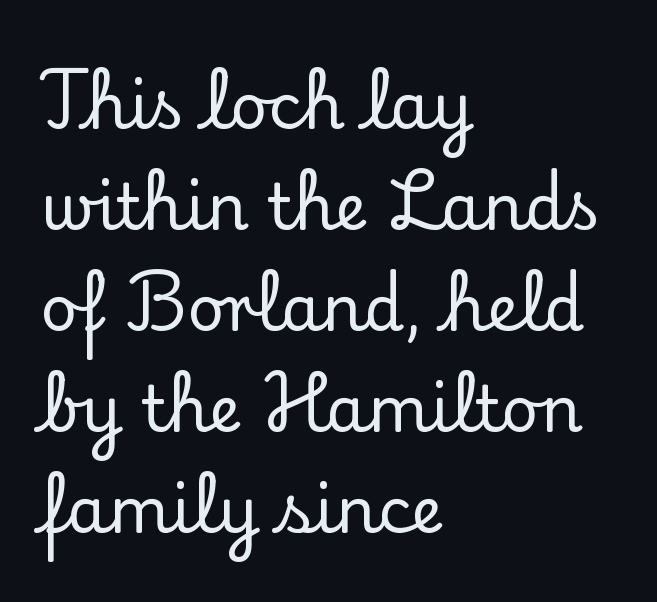
{"serif": "yes", "italic": "no", "width": "normal", "stroke_contrast": "low", "x_height": "small", "monospaced": "no", "underline": "no", "align": "left", "line_spacing": "normal", "line_spacing_ratio": 1.58, "letter_spacing": "normal", "letter_spacing_em": 0.0, "glyph_px": 64}
